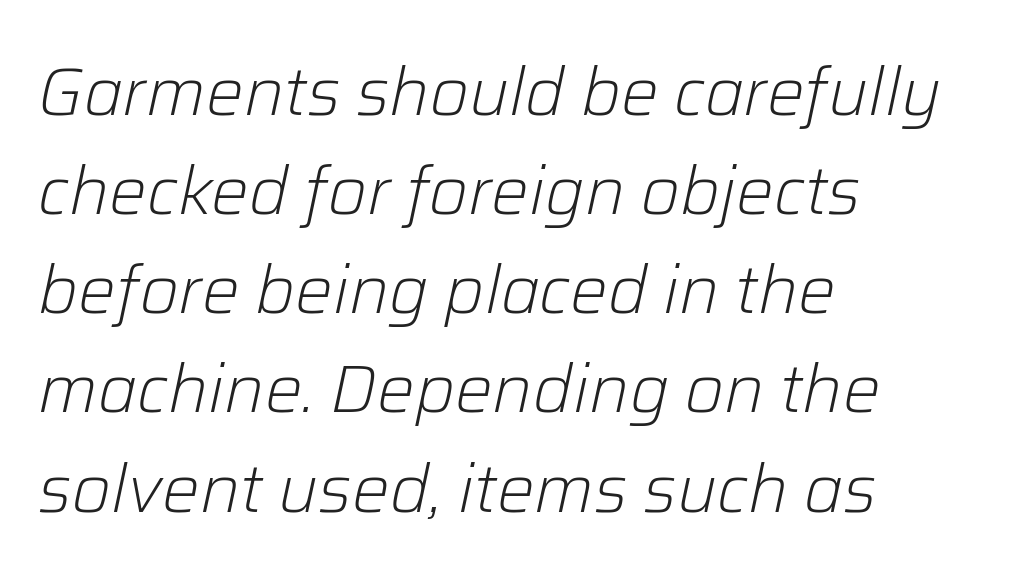
The image shows 67 px light type, italic (leaning right); set left-aligned, normal line spacing (1.48x), normal letter spacing, not underlined; low stroke contrast and a medium x-height.
